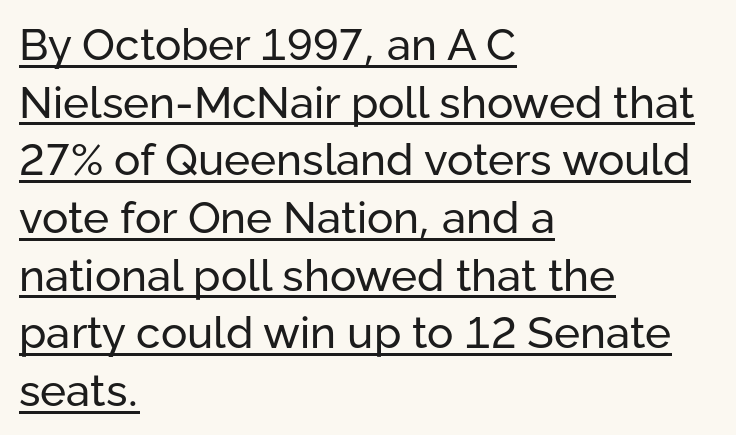
You can see a thin bar hugging the bottom of the glyphs. Ordinary non-slanted type is in use. The paragraph has a hard left edge and a soft right edge. Reading down the column, the eye jumps a familiar distance to each next line. No extra ink here — the face is not bold.
